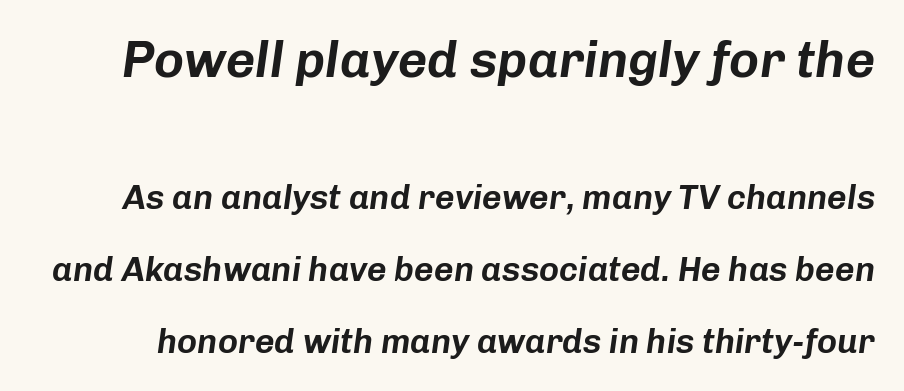
The image shows 51 px text type, italic (leaning right); set loose line spacing (2.11x), normal letter spacing, not underlined; the first (top) block is 1.5x larger; low stroke contrast and a medium x-height.
